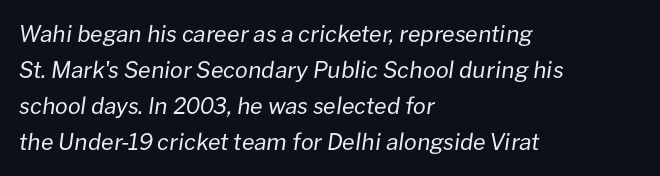
Q: Is the text bold? A: No.
Q: Is the text italic (slanted)? A: Yes, it leans right by about 8 degrees.
Q: Is the text underlined? A: No.
Q: How is the paragraph aligned? A: Left-aligned.
Q: Is the spacing between letters normal or unusually wide? A: Normal.
Q: Is the spacing between lines tight, normal or loose? A: Normal.
